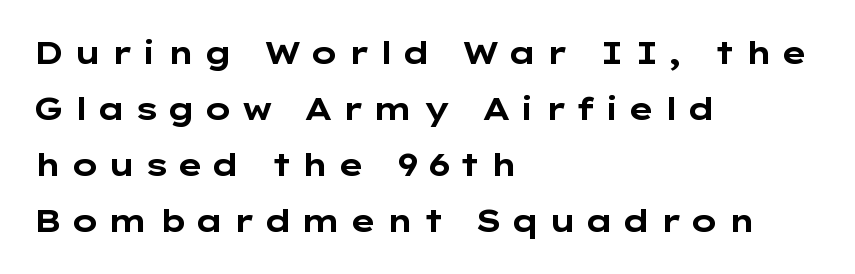
Q: Is the text bold? A: Yes.
Q: Is the text italic (slanted)? A: No, it is upright.
Q: Is the typeface a serif or a sans-serif typeface? A: Sans-serif.
Q: Is the text underlined? A: No.
Q: How is the paragraph aligned? A: Left-aligned.
Q: Is the spacing between letters normal or unusually wide? A: Unusually wide.
Q: Width (condensed, normal, or wide)? A: Wide.
Q: Stroke contrast? A: Low.
Q: x-height? A: Medium.
Q: Monospaced? A: No.
